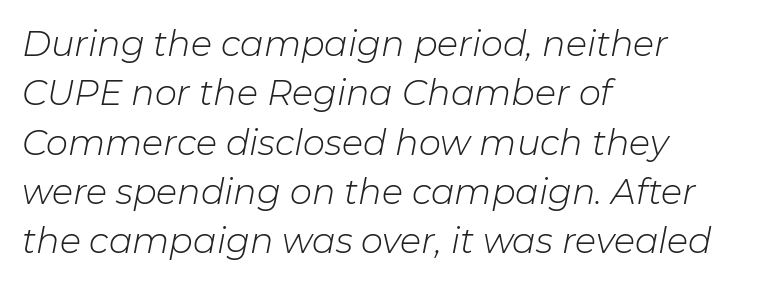
Rendered with sloped, italic letterforms. Rows of type keep a routine distance in the vertical direction. Vertical stems look standard width or narrower in stroke. Varying glyph widths throughout — classic text-font behaviour.
